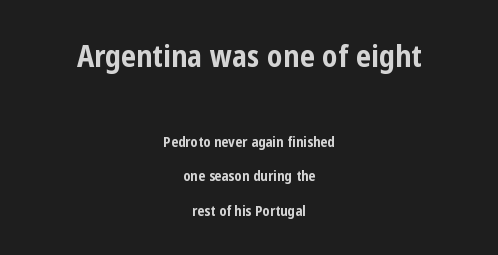
Q: Is the text bold? A: Yes.
Q: Is the text italic (slanted)? A: No, it is upright.
Q: Is the typeface a serif or a sans-serif typeface? A: Sans-serif.
Q: Is the text underlined? A: No.
Q: How is the paragraph aligned? A: Centered.
Q: Is the spacing between letters normal or unusually wide? A: Normal.
Q: Is the spacing between lines tight, normal or loose? A: Loose.
Q: Which block of text is set in a larger size, the first (top) or the second (bottom)? A: The first (top) one.
Q: Width (condensed, normal, or wide)? A: Condensed.
Q: Stroke contrast? A: Low.
Q: x-height? A: Medium.
Q: Monospaced? A: No.
